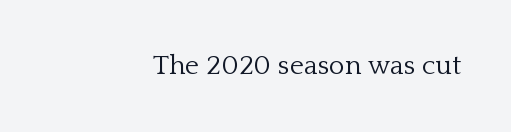
Q: Is the text bold? A: No.
Q: Is the text italic (slanted)? A: No, it is upright.
Q: Is the text underlined? A: No.
Q: How is the paragraph aligned? A: Right-aligned.
Q: Is the spacing between letters normal or unusually wide? A: Normal.
